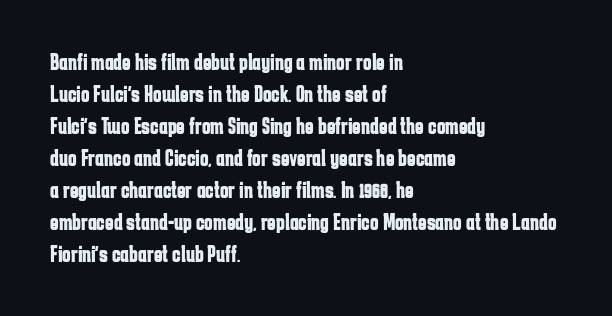
Compared with typical paragraphs, the rows here are spaced about the same. In terms of posture, this sample is upright. You'd pick this weight for a headline — it's a proper bold. Typeset ragged right — the left edge is the straight one.
